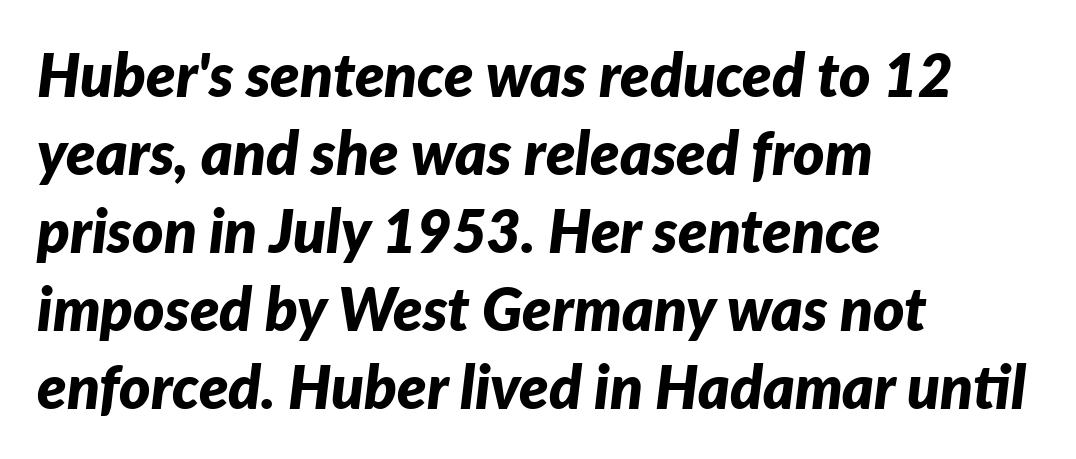
{"italic": "yes", "lean": "right", "slant_degrees": 7, "bold": "yes", "weight": "bold", "width": "normal", "stroke_contrast": "low", "x_height": "medium", "monospaced": "no", "underline": "no", "align": "left", "line_spacing": "normal", "line_spacing_ratio": 1.3, "letter_spacing": "normal", "letter_spacing_em": 0.0, "glyph_px": 60}
